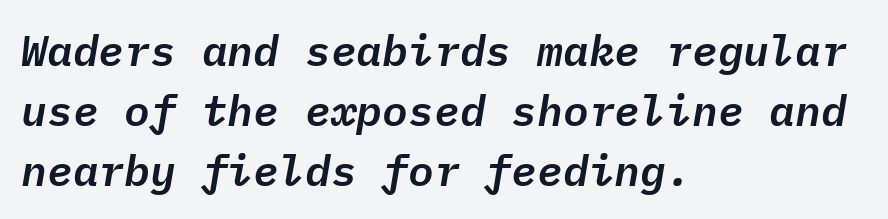
The rows are spaced the way most documents space them. Think of a typewriter: that constant character pitch is what you see here. Descenders hang freely into open space. Observe the lean: these are italic letterforms.
